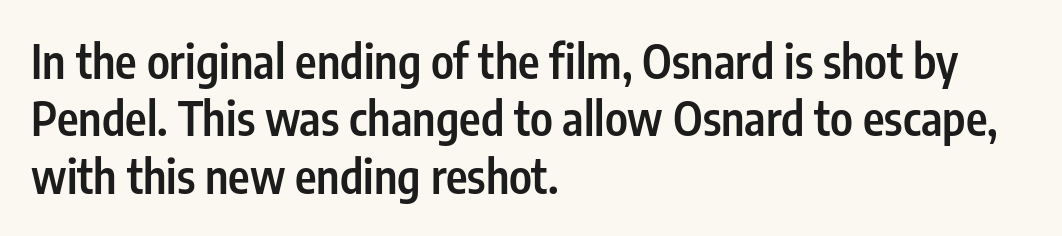
The image shows 46 px semibold, condensed sans-serif type, upright; set left-aligned, normal line spacing (1.25x), normal letter spacing, not underlined; low stroke contrast and a medium x-height.
